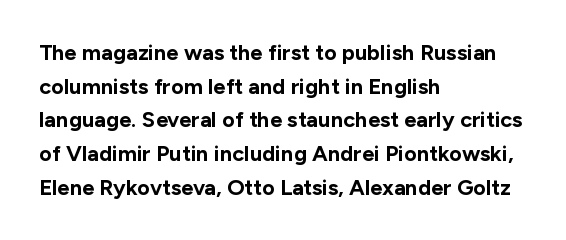
Q: Is the text bold? A: Yes.
Q: Is the text italic (slanted)? A: No, it is upright.
Q: Is the text underlined? A: No.
Q: How is the paragraph aligned? A: Left-aligned.
Q: Is the spacing between letters normal or unusually wide? A: Normal.
Q: Is the spacing between lines tight, normal or loose? A: Normal.
